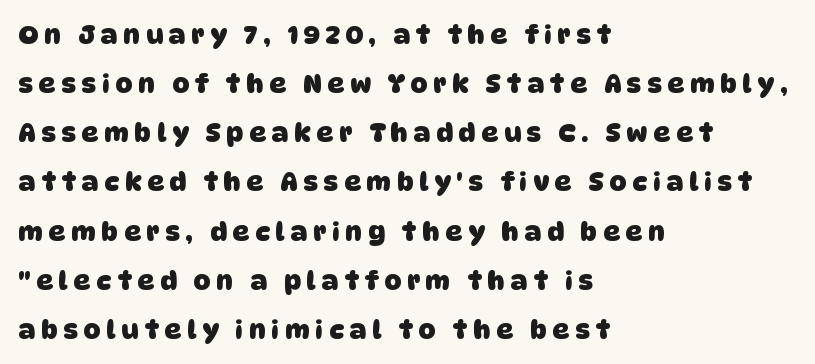
The typesetter chose a ragged-right arrangement here. Each glyph is drawn with heavy, bold strokes. The tracking jumps out immediately: characters are airy and widely separated. The specimen omits any rule beneath the text block's lines.
